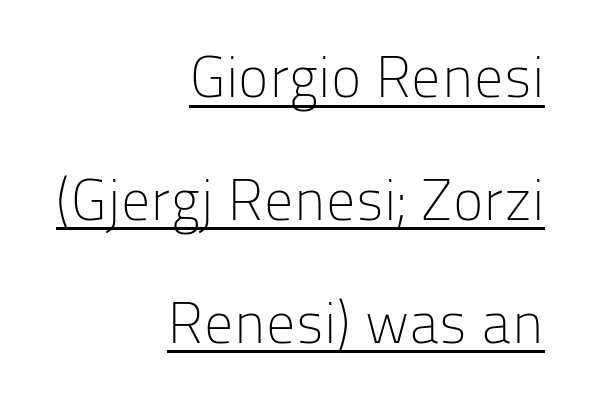
{"serif": "no", "italic": "no", "bold": "no", "weight": "light", "width": "normal", "stroke_contrast": "low", "x_height": "medium", "monospaced": "no", "underline": "yes", "align": "right", "line_spacing": "loose", "line_spacing_ratio": 2.12, "letter_spacing": "normal", "letter_spacing_em": 0.0, "glyph_px": 58}
